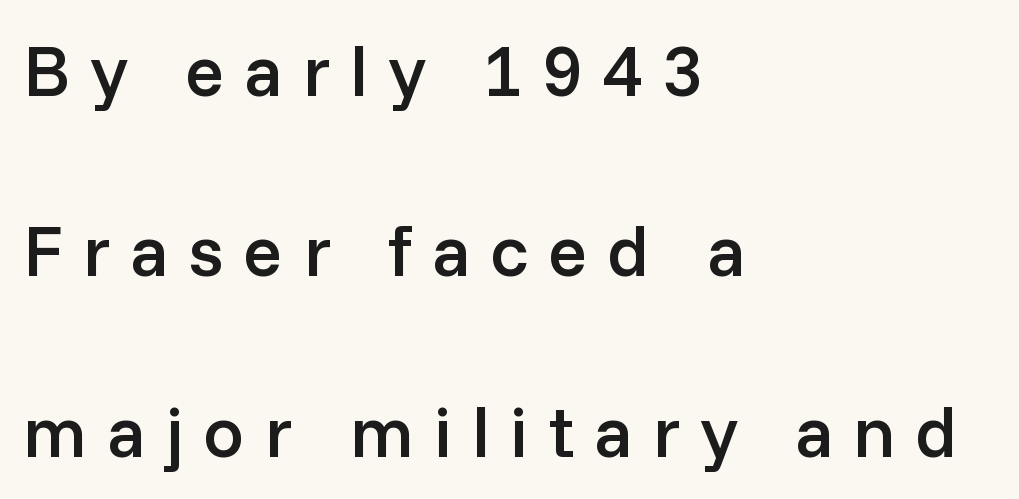
Q: Is the text bold? A: Semi-bold.
Q: Is the text italic (slanted)? A: No, it is upright.
Q: Is the typeface a serif or a sans-serif typeface? A: Sans-serif.
Q: Is the text underlined? A: No.
Q: How is the paragraph aligned? A: Left-aligned.
Q: Is the spacing between letters normal or unusually wide? A: Unusually wide.
Q: Is the spacing between lines tight, normal or loose? A: Loose.
Q: Width (condensed, normal, or wide)? A: Normal.
Q: Stroke contrast? A: Low.
Q: x-height? A: Medium.
Q: Monospaced? A: No.
